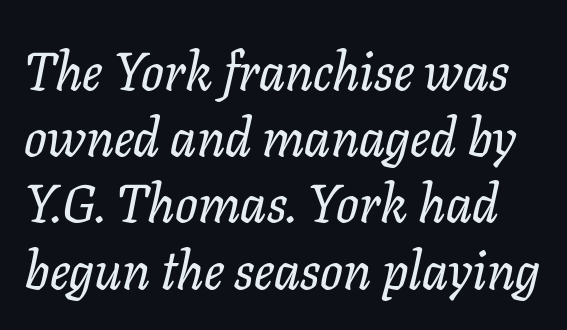
Q: Is the text italic (slanted)? A: Yes, it leans right by about 11 degrees.
Q: Is the typeface a serif or a sans-serif typeface? A: Serif.
Q: Is the text underlined? A: No.
Q: Is the spacing between letters normal or unusually wide? A: Normal.
Q: Is the spacing between lines tight, normal or loose? A: Normal.
Q: Width (condensed, normal, or wide)? A: Normal.
Q: Stroke contrast? A: Low.
Q: x-height? A: Medium.
Q: Monospaced? A: No.
